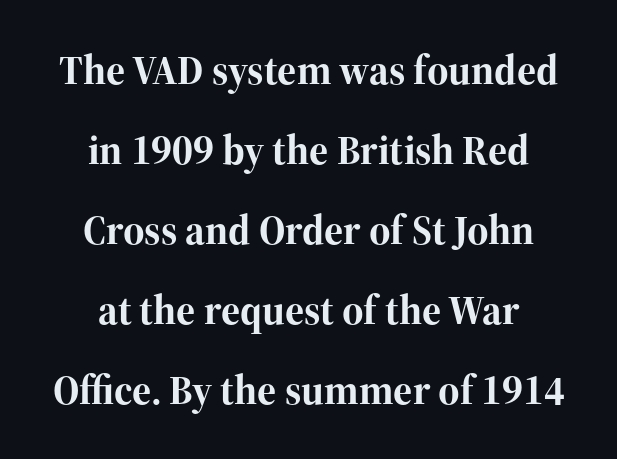
Bare-footed words on every line. Is this a fixed-width face? No — the glyphs have proportional, varying widths. Horizontally, the lines are justified to the midpoint only. The typeface chosen for these lines features serifs. Every character sits straight up, as roman type does.
